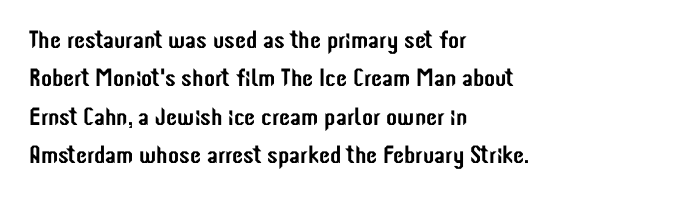
These lines stack with their left ends in a neat column. This is the regular roman posture of the typeface. Leading matches the norm, producing a regular column. No extra tracking has been applied to these lines. Type without underlining.
